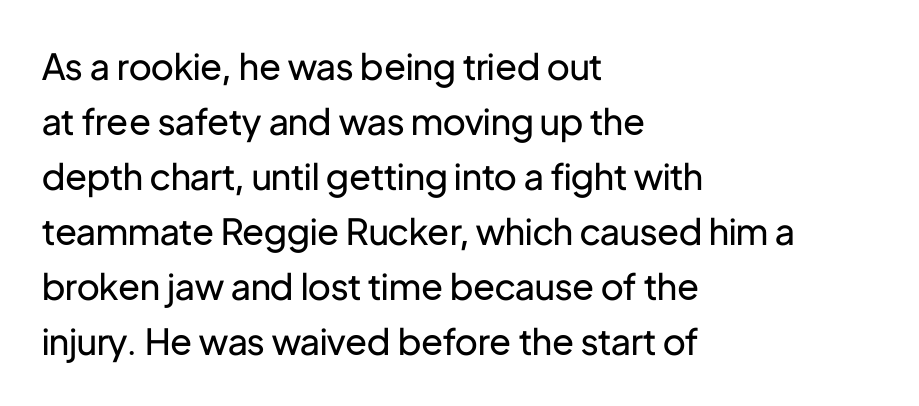
{"serif": "no", "italic": "no", "bold": "no", "weight": "regular", "width": "normal", "stroke_contrast": "low", "x_height": "medium", "monospaced": "no", "underline": "no", "align": "left", "line_spacing": "normal", "line_spacing_ratio": 1.53, "letter_spacing": "normal", "letter_spacing_em": 0.0, "glyph_px": 36}
